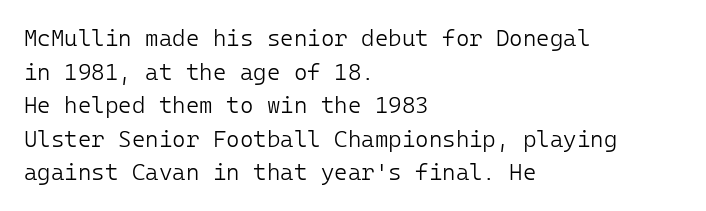
The image shows 23 px text type, upright; set left-aligned, normal line spacing (1.46x), normal letter spacing, not underlined.
